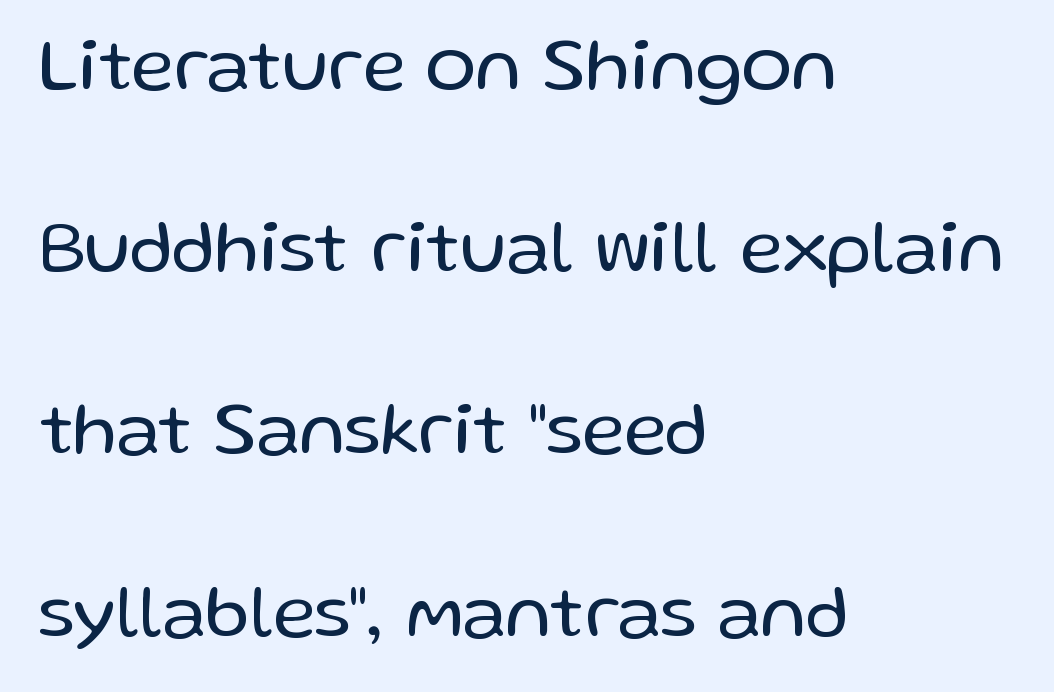
Q: Is the text bold? A: No.
Q: Is the text italic (slanted)? A: No, it is upright.
Q: Is the typeface a serif or a sans-serif typeface? A: Sans-serif.
Q: Is the text underlined? A: No.
Q: How is the paragraph aligned? A: Left-aligned.
Q: Is the spacing between letters normal or unusually wide? A: Normal.
Q: Is the spacing between lines tight, normal or loose? A: Loose.
Q: Width (condensed, normal, or wide)? A: Normal.
Q: Stroke contrast? A: Low.
Q: x-height? A: Medium.
Q: Monospaced? A: No.
